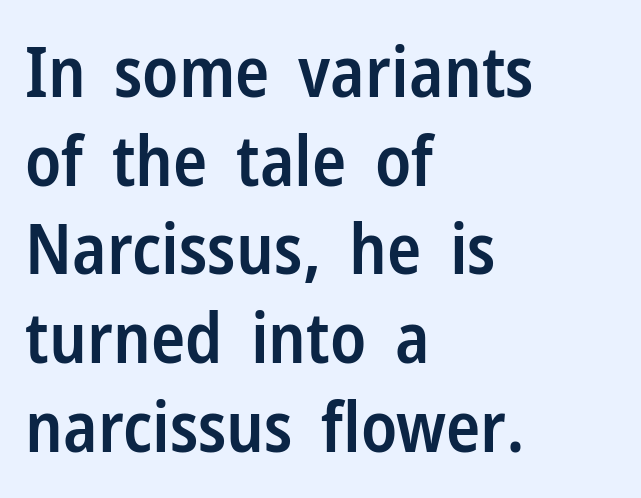
{"serif": "no", "italic": "no", "bold": "semi", "weight": "semibold", "width": "condensed", "stroke_contrast": "low", "x_height": "medium", "monospaced": "no", "underline": "no", "align": "left", "line_spacing": "normal", "line_spacing_ratio": 1.25, "letter_spacing": "normal", "letter_spacing_em": 0.0, "glyph_px": 71}
